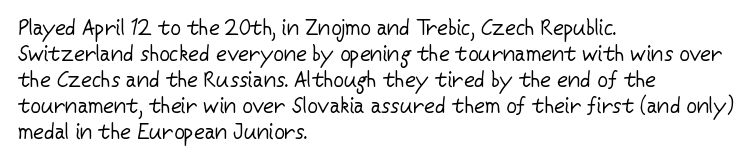
{"italic": "no", "bold": "no", "underline": "no", "align": "left", "line_spacing_ratio": 1.24, "letter_spacing": "normal", "letter_spacing_em": 0.0, "glyph_px": 21}
